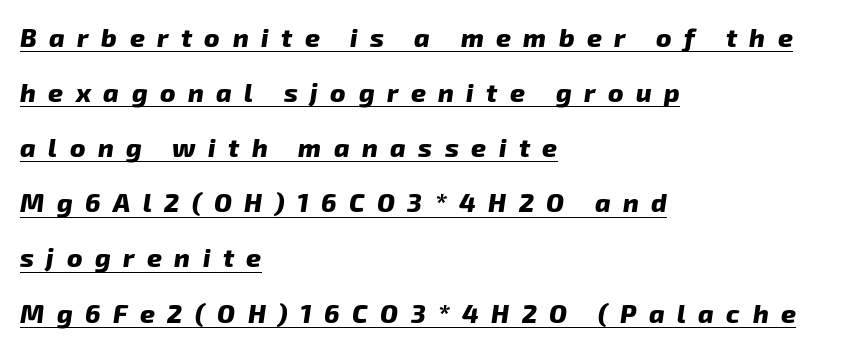
Weight: bold. Students, note that the glyphs here are deliberately spaced far apart. The typesetter has applied underlining to the passage shown. Leftover space on each line is placed entirely after the last word.
